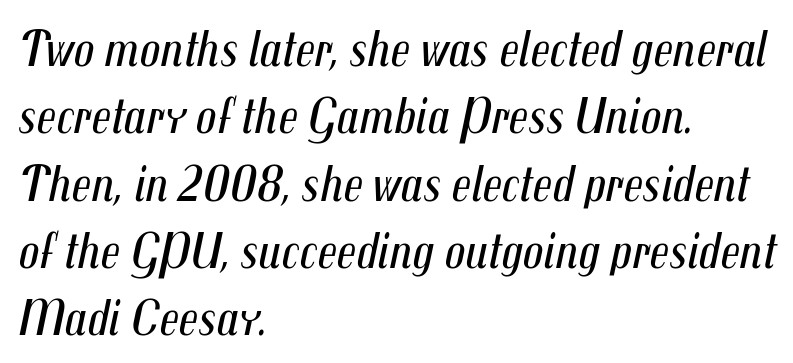
Q: Is the text bold? A: No.
Q: Is the text italic (slanted)? A: Yes, it leans right by about 12 degrees.
Q: Is the text underlined? A: No.
Q: How is the paragraph aligned? A: Left-aligned.
Q: Is the spacing between letters normal or unusually wide? A: Normal.
Q: Is the spacing between lines tight, normal or loose? A: Normal.
Q: Width (condensed, normal, or wide)? A: Condensed.
Q: Stroke contrast? A: Medium.
Q: x-height? A: Medium.
Q: Monospaced? A: No.
